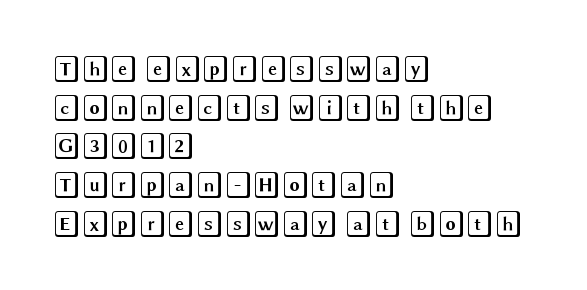
If you measured baseline to baseline, you'd find a middling distance. The line texture is even and compact thanks to regular tracking. Descender tails drop into unmarked territory. Posture: upright roman. Horizontally, the lines are justified to the leading edge only.
